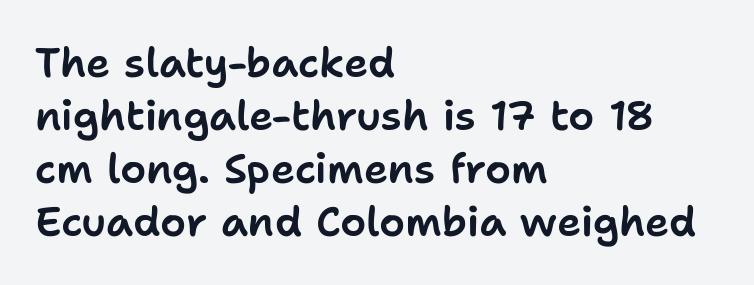
The image shows 41 px sans-serif type, upright; set left-aligned, normal line spacing (1.29x), normal letter spacing, not underlined; low stroke contrast and a medium x-height.
